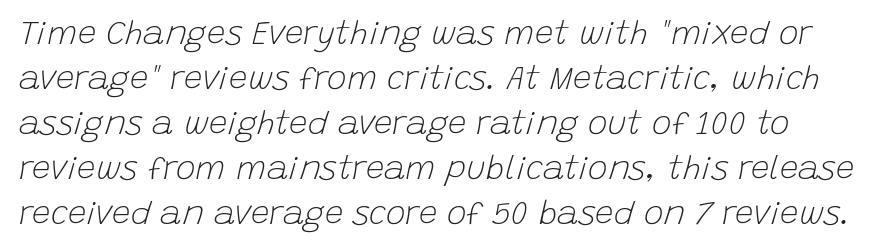
Honestly, there is no underline to notice here at all. The typography opts for an oblique posture over an upright one. Stems here are at most as thick as an everyday book face. Proportional: the letters do not fall into vertical columns. Here the glyphs are tracked normally, forming tight word shapes.
